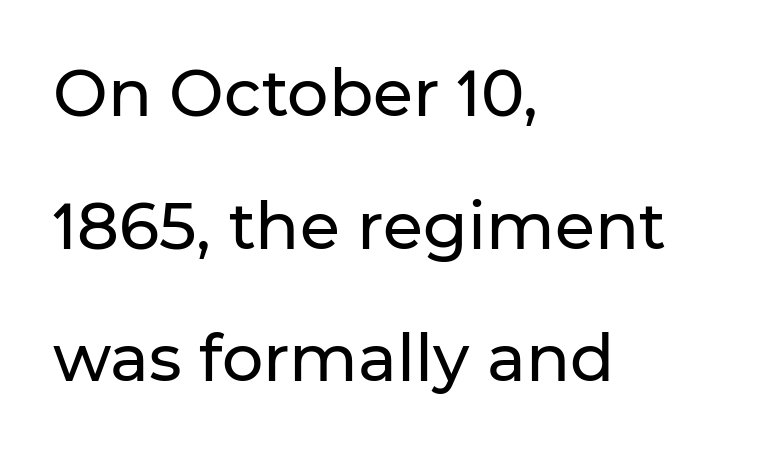
The image shows 65 px sans-serif type, upright; set left-aligned, loose line spacing (2.04x), normal letter spacing, not underlined; low stroke contrast and a medium x-height.
